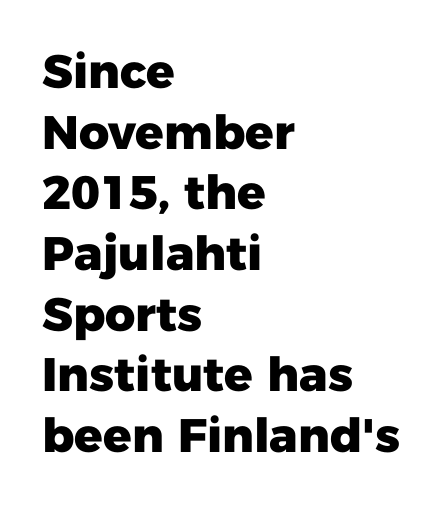
The image shows 47 px heavy sans-serif type, upright; set left-aligned, normal line spacing (1.29x), normal letter spacing, not underlined; low stroke contrast and a medium x-height.
